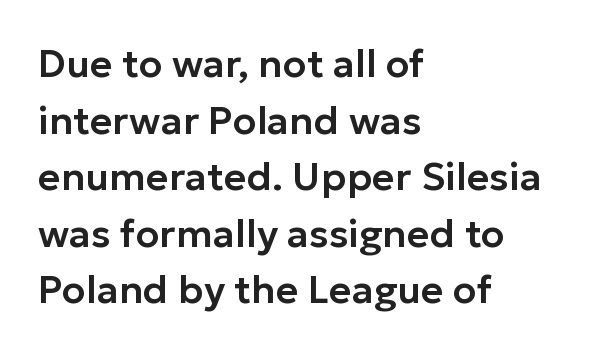
The image shows 39 px sans-serif type, upright; set left-aligned, normal line spacing (1.45x), normal letter spacing, not underlined; low stroke contrast and a medium x-height.
